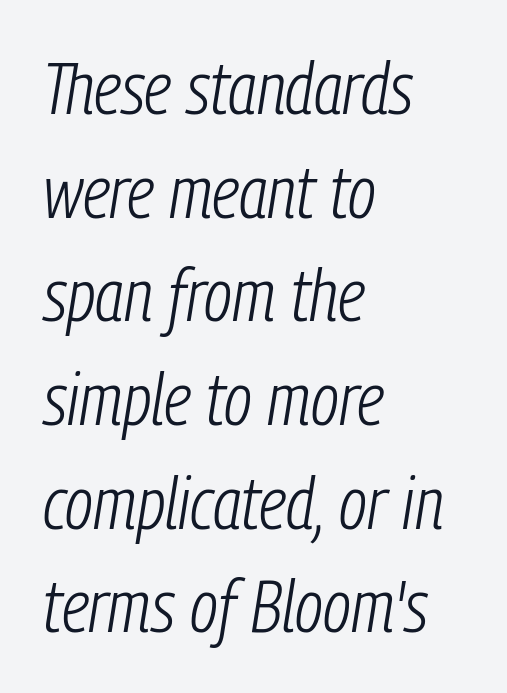
Underline: absent. The face looks like a standard text weight, possibly lighter. Proportional: the letters do not fall into vertical columns. All the whitespace from short lines collects on the right. Whoever set this chose a conventional vertical rhythm. The text carries the slant typical of an italic or oblique font.
